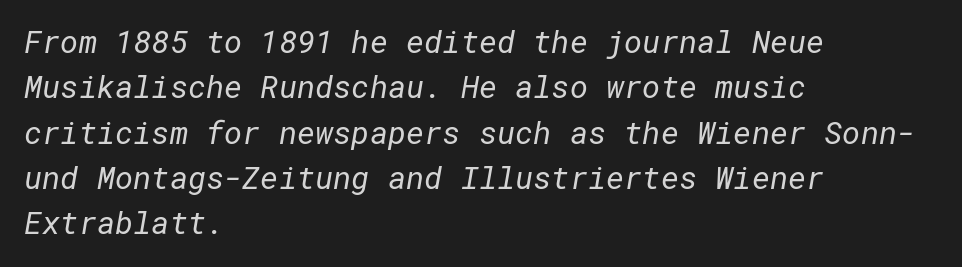
The image shows 31 px regular-weight sans-serif type; set left-aligned, normal line spacing (1.46x), normal letter spacing, not underlined; low stroke contrast and a medium x-height.
